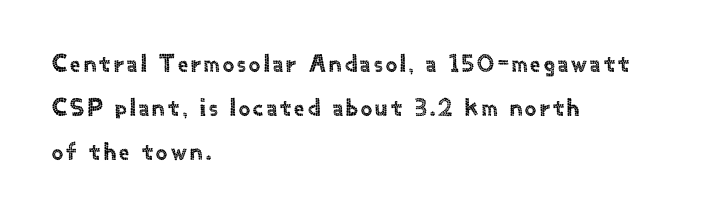
{"italic": "no", "underline": "no", "align": "left", "line_spacing_ratio": 1.76, "glyph_px": 25}
